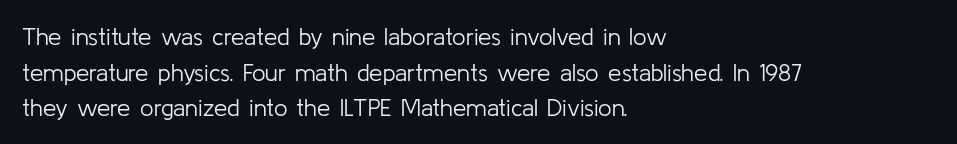
{"italic": "no", "bold": "no", "underline": "no", "align": "left", "line_spacing": "normal", "line_spacing_ratio": 1.48, "letter_spacing": "normal", "letter_spacing_em": 0.0, "glyph_px": 24}
